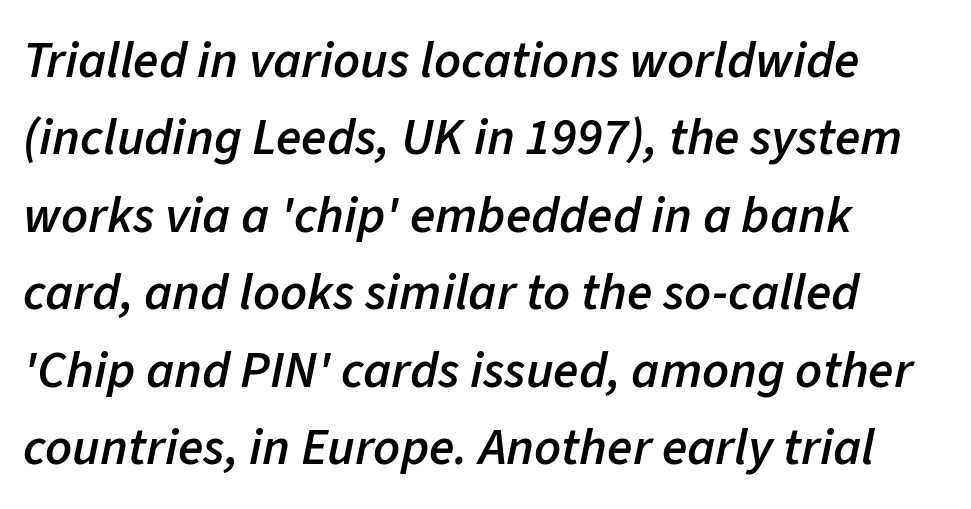
The image shows 52 px semibold type, italic (leaning right); set left-aligned, normal line spacing (1.49x), normal letter spacing, not underlined; low stroke contrast and a medium x-height.
